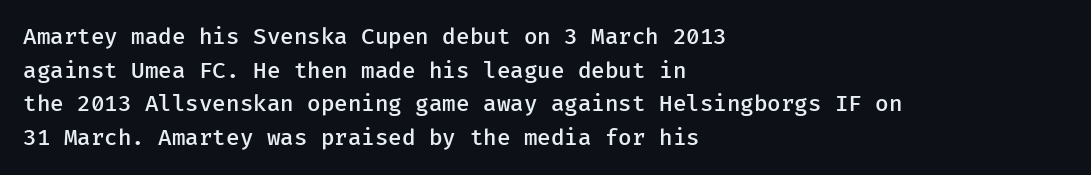
Q: Is the text bold? A: Semi-bold.
Q: Is the text italic (slanted)? A: No, it is upright.
Q: Is the text underlined? A: No.
Q: How is the paragraph aligned? A: Left-aligned.
Q: Is the spacing between letters normal or unusually wide? A: Normal.
Q: Is the spacing between lines tight, normal or loose? A: Normal.
